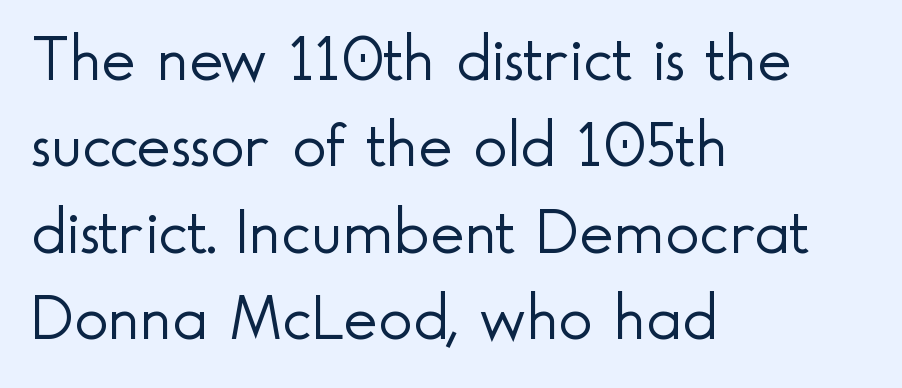
The image shows 65 px light sans-serif type, upright; set left-aligned, normal line spacing (1.33x), normal letter spacing, not underlined; a small x-height.
